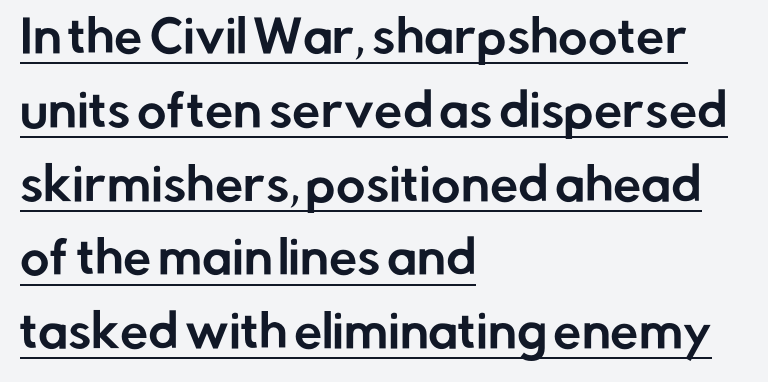
{"serif": "no", "italic": "no", "width": "normal", "stroke_contrast": "low", "x_height": "medium", "monospaced": "no", "underline": "yes", "align": "left", "line_spacing": "normal", "line_spacing_ratio": 1.64, "letter_spacing": "normal", "letter_spacing_em": 0.0, "glyph_px": 45}
